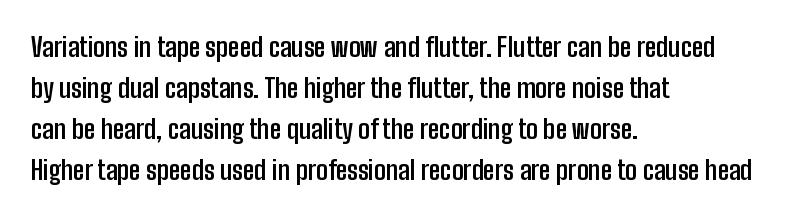
Standard letterfit; no display-style spreading of the glyphs. Compared with typical paragraphs, the rows here are spaced about the same. A bare baseline throughout the passage. Every stem runs plumb, perpendicular to the baseline. The typesetter chose a ragged-right arrangement here. The font is running at its bold setting.
